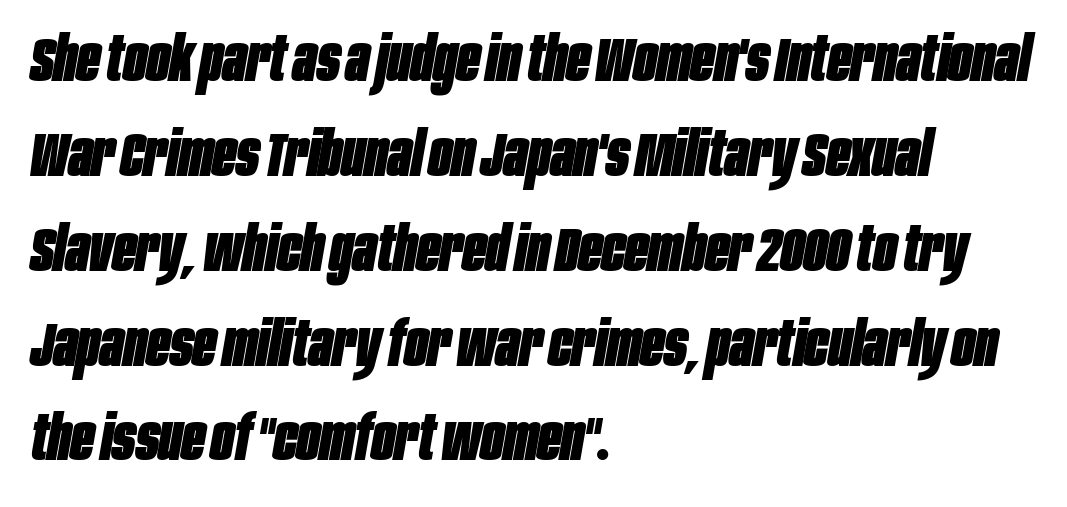
Has an underline been added? It has not. Evenly set lines give the paragraph a standard silhouette. The rendering uses a bold face; every stroke is thick and dark. The text block is weighted toward the left margin, trailing off unevenly rightward. The tracking reads as untouched default to a designer's eye. Posture: slanted.
